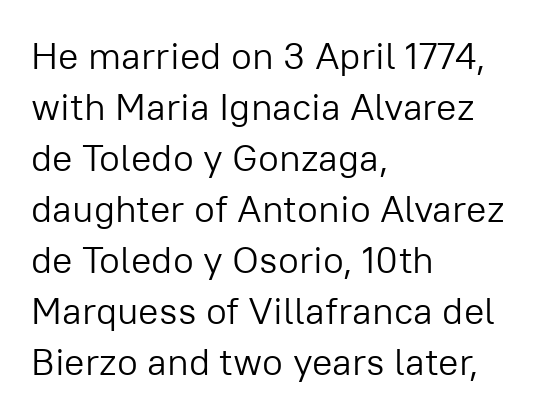
{"serif": "no", "italic": "no", "bold": "no", "weight": "light", "width": "normal", "stroke_contrast": "low", "x_height": "medium", "monospaced": "no", "underline": "no", "align": "left", "line_spacing": "normal", "line_spacing_ratio": 1.34, "letter_spacing": "normal", "letter_spacing_em": 0.0, "glyph_px": 38}
